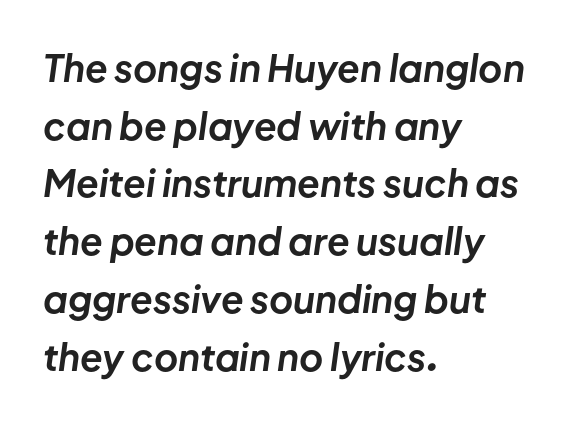
The strokes are fattened all the way to bold. This rendering uses left alignment, leaving the right contour irregular. The passage shown has conventional tracking throughout. The face used here is proportionally spaced, like ordinary book or web type. Honestly, there is no underline to notice here at all. When letters slant like this, we call the style italic.
